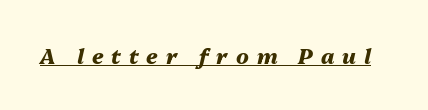
Q: Is the text bold? A: Yes.
Q: Is the text italic (slanted)? A: Yes, it leans right by about 13 degrees.
Q: Is the text underlined? A: Yes.
Q: Is the spacing between letters normal or unusually wide? A: Unusually wide.
